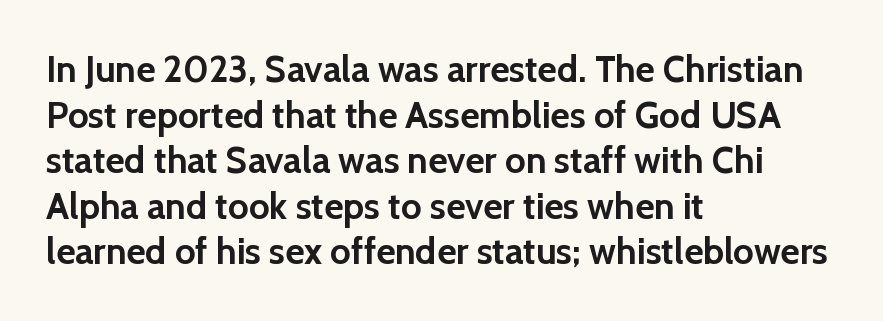
In terms of letterspacing, this is plain default setting. Regarding serifs, this sample does without them. This is the regular roman posture of the typeface. Each glyph is drawn with heavy, bold strokes. Here the designer chose a conventional face with non-uniform glyph widths.
